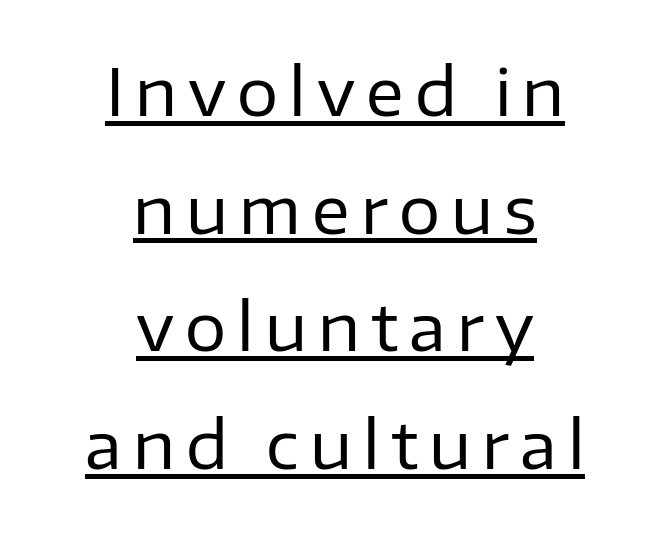
The image shows 65 px regular-weight sans-serif type, upright; set centered, line spacing 1.81x, underlined; low stroke contrast and a medium x-height.
